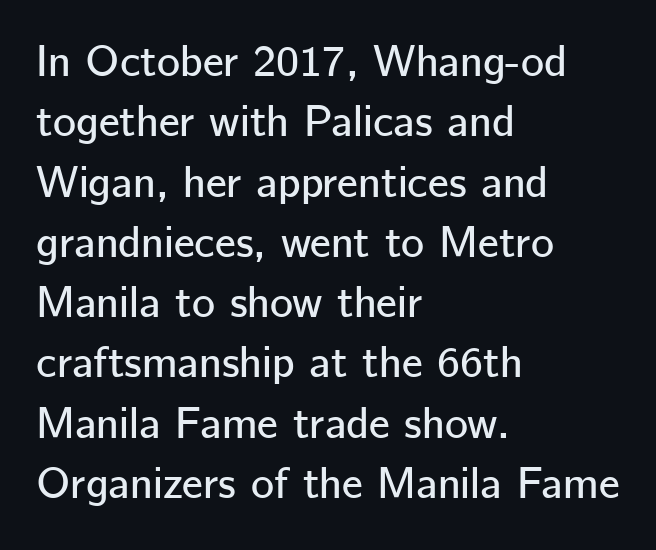
Q: Is the text italic (slanted)? A: No, it is upright.
Q: Is the typeface a serif or a sans-serif typeface? A: Sans-serif.
Q: Is the text underlined? A: No.
Q: How is the paragraph aligned? A: Left-aligned.
Q: Is the spacing between letters normal or unusually wide? A: Normal.
Q: Is the spacing between lines tight, normal or loose? A: Normal.
Q: Width (condensed, normal, or wide)? A: Normal.
Q: Stroke contrast? A: Low.
Q: x-height? A: Medium.
Q: Monospaced? A: No.
